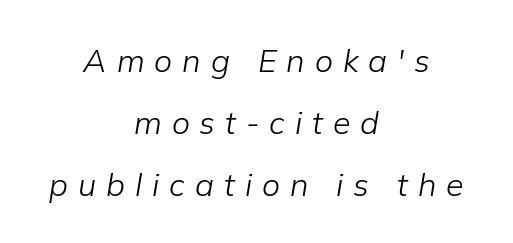
Visually the block forms a symmetrical silhouette, jagged on both flanks. Leading: increased. Students, note that the glyphs here are deliberately spaced far apart. Spacing verdict: proportional, widths tailored to each character.
